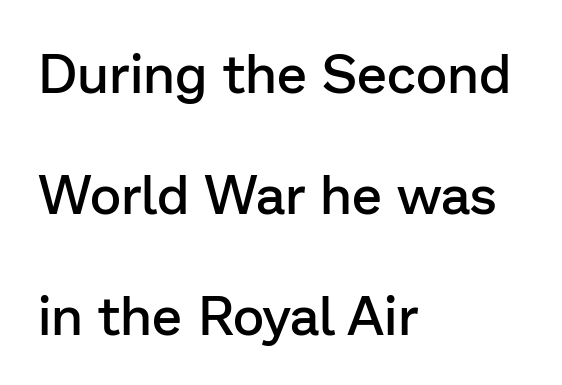
Q: Is the text bold? A: Semi-bold.
Q: Is the text italic (slanted)? A: No, it is upright.
Q: Is the typeface a serif or a sans-serif typeface? A: Sans-serif.
Q: Is the text underlined? A: No.
Q: How is the paragraph aligned? A: Left-aligned.
Q: Is the spacing between letters normal or unusually wide? A: Normal.
Q: Is the spacing between lines tight, normal or loose? A: Loose.
Q: Width (condensed, normal, or wide)? A: Normal.
Q: Stroke contrast? A: Low.
Q: x-height? A: Medium.
Q: Monospaced? A: No.
